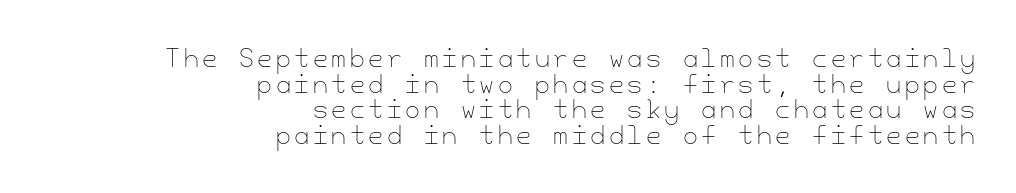
The passage shown stacks its lines with hardly any gap. Vertical strokes here are truly vertical. The lines in this sample share a right terminus and differ only in where they begin. Anything drawn beneath the words? Only blank space. The strokes carry an ordinary text weight at most.
